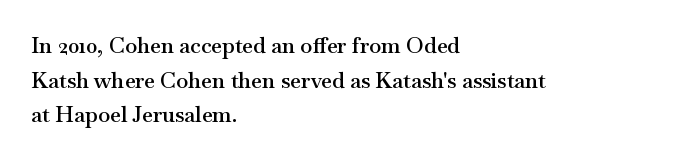
The image shows 22 px text type, upright; set left-aligned, normal line spacing (1.57x), normal letter spacing, not underlined.
